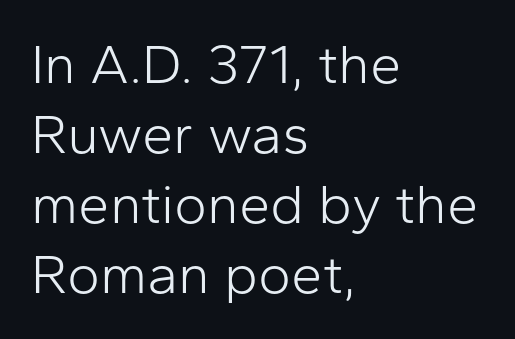
The image shows 56 px light sans-serif type, upright; set left-aligned, normal line spacing (1.25x), normal letter spacing, not underlined; low stroke contrast and a medium x-height.
